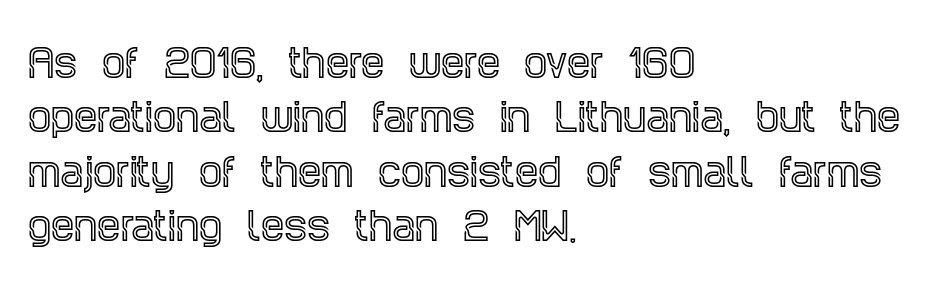
The image shows 37 px condensed serif type, upright; set left-aligned, normal line spacing (1.47x), normal letter spacing, not underlined; a large x-height.
